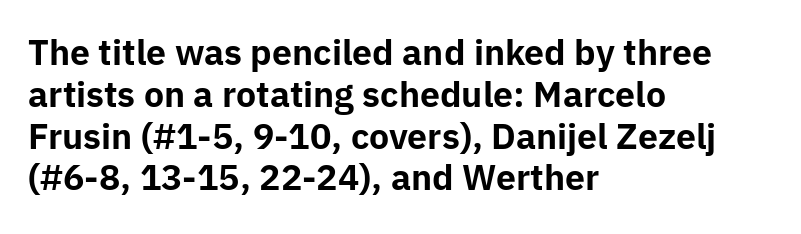
No extra tracking has been applied to these lines. The ragged edge is on the right, which tells us the setting is flush left. I'd call this a sans setting — the letters go barefoot. A roman cut, with each character standing at attention. The characters look thick and weighty, a clear bold.
